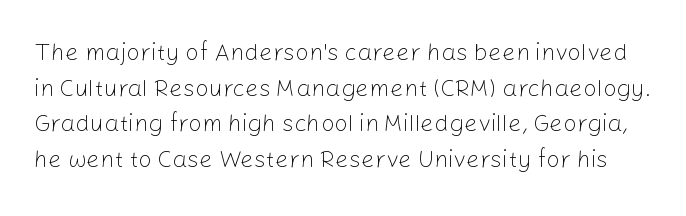
Q: Is the text bold? A: No.
Q: Is the text italic (slanted)? A: No, it is upright.
Q: Is the text underlined? A: No.
Q: Is the spacing between letters normal or unusually wide? A: Normal.
Q: Is the spacing between lines tight, normal or loose? A: Normal.
